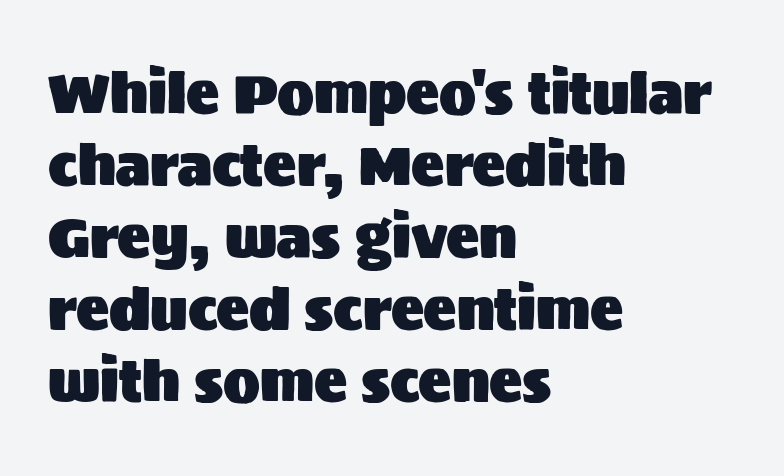
The image shows 55 px sans-serif type, upright; set left-aligned, normal line spacing (1.31x), normal letter spacing, not underlined; medium stroke contrast and a large x-height.
